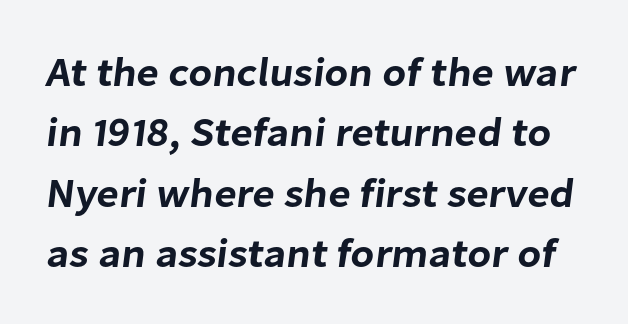
The image shows 41 px sans-serif type; set normal line spacing (1.47x), normal letter spacing, not underlined; low stroke contrast and a medium x-height.
